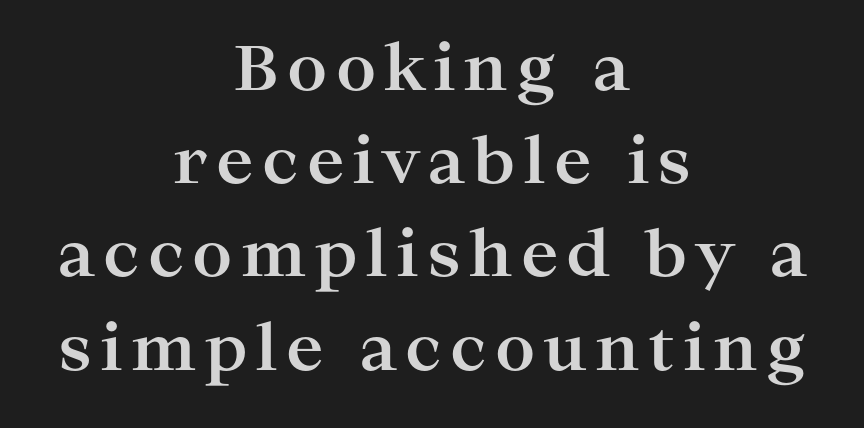
{"serif": "yes", "italic": "no", "bold": "yes", "weight": "bold", "width": "wide", "stroke_contrast": "high", "x_height": "medium", "monospaced": "no", "underline": "no", "align": "center", "line_spacing": "normal", "line_spacing_ratio": 1.48, "glyph_px": 63}
